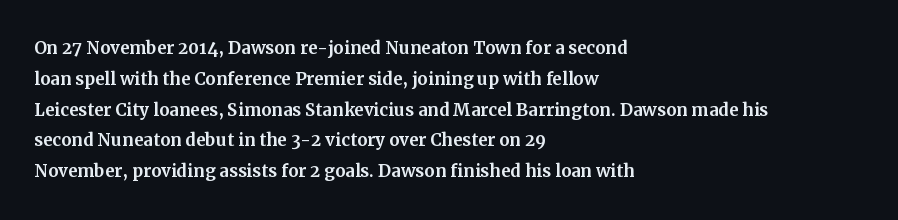
The image shows 23 px text type, upright; set left-aligned, normal line spacing (1.34x), normal letter spacing, not underlined.
